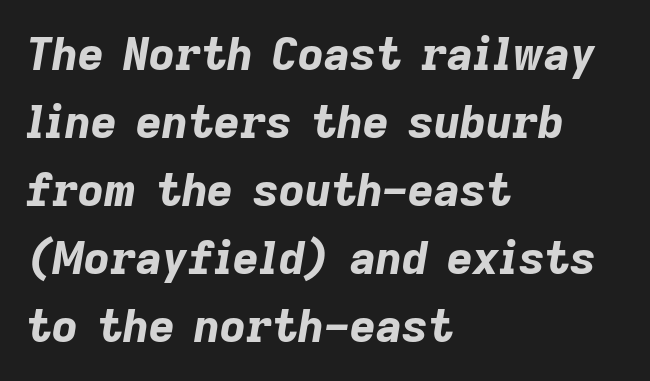
Heavy-handed strokes throughout: this text is bold. In CSS terms this would be text-align: left. Summary of vertical rhythm: regular, with standard interline spacing. Words float on clear page, feet unadorned.
